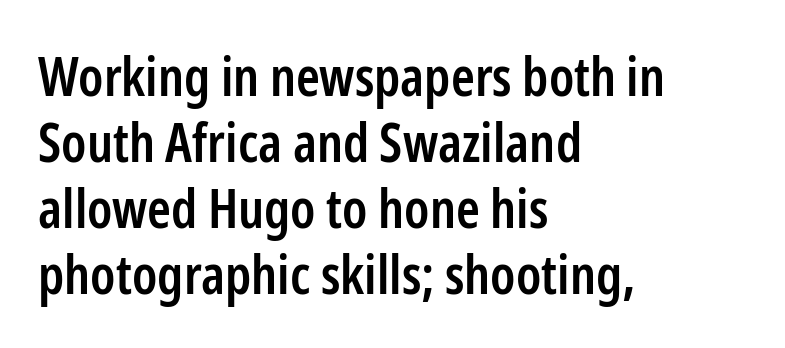
The words here are not underlined. How are the letters spaced? Ordinarily, with no added tracking. The face used here is a sans, in the tradition of grotesques and geometrics. Notice how the passage keeps a crisp vertical edge on the left only.
